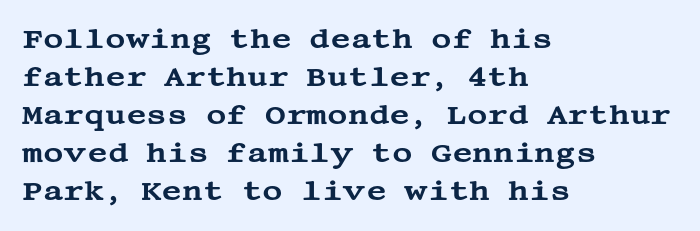
Old-style or modern, the face here clearly has serifs. The type is set solid horizontally, with unmodified tracking. The gap between lines stays unmarked. The block of text has a typical density, with ordinary space between rows. Ascenders rise straight up at ninety degrees.
